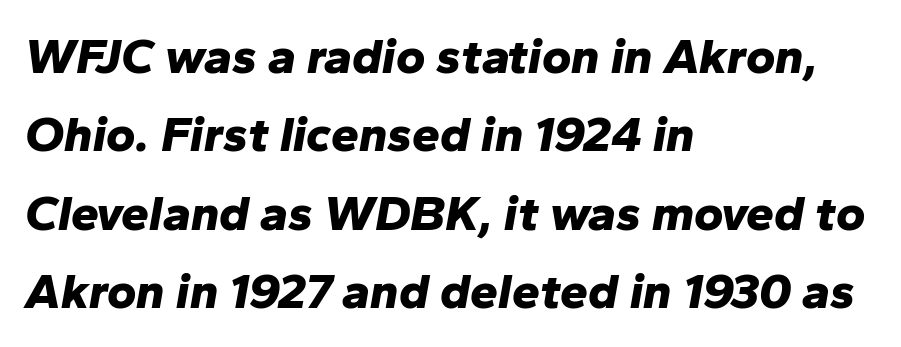
Q: Is the text bold? A: Yes.
Q: Is the text italic (slanted)? A: Yes, it leans right by about 10 degrees.
Q: Is the text underlined? A: No.
Q: How is the paragraph aligned? A: Left-aligned.
Q: Is the spacing between letters normal or unusually wide? A: Normal.
Q: Is the spacing between lines tight, normal or loose? A: Normal.
Q: Width (condensed, normal, or wide)? A: Normal.
Q: Stroke contrast? A: Low.
Q: x-height? A: Medium.
Q: Monospaced? A: No.
